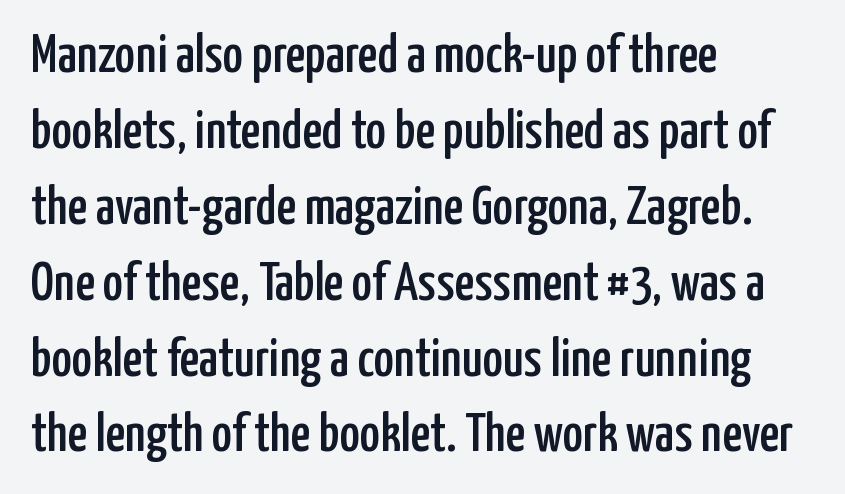
{"serif": "no", "italic": "no", "width": "condensed", "stroke_contrast": "low", "x_height": "medium", "monospaced": "no", "underline": "no", "align": "left", "line_spacing": "normal", "line_spacing_ratio": 1.38, "letter_spacing": "normal", "letter_spacing_em": 0.0, "glyph_px": 55}
